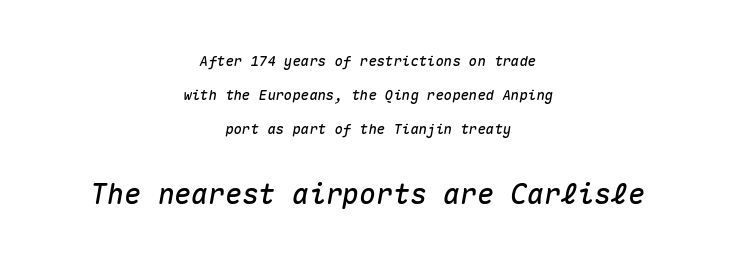
Q: Is the text italic (slanted)? A: Yes, it leans right by about 10 degrees.
Q: Is the text underlined? A: No.
Q: How is the paragraph aligned? A: Centered.
Q: Is the spacing between letters normal or unusually wide? A: Normal.
Q: Is the spacing between lines tight, normal or loose? A: Loose.
Q: Which block of text is set in a larger size, the first (top) or the second (bottom)? A: The second (bottom) one.
Q: Width (condensed, normal, or wide)? A: Normal.
Q: Stroke contrast? A: Medium.
Q: x-height? A: Medium.
Q: Monospaced? A: Yes.
